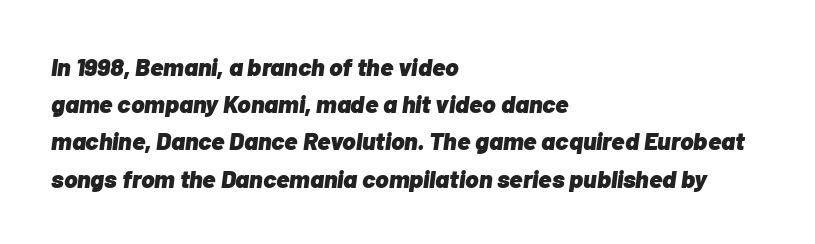
This is heavy type, rendered in bold. Lines of text with bare space underneath. Normally led — the rows are evenly, conventionally spaced. Nobody touched the tracking dial on this one.
